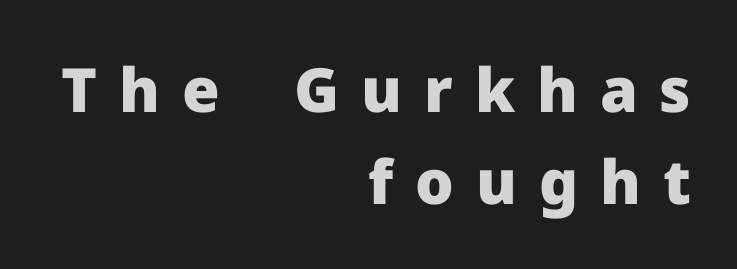
The image shows 61 px heavy sans-serif type, upright; set right-aligned, normal line spacing (1.51x), unusually wide letter spacing (+0.36 em), not underlined; low stroke contrast and a medium x-height.
